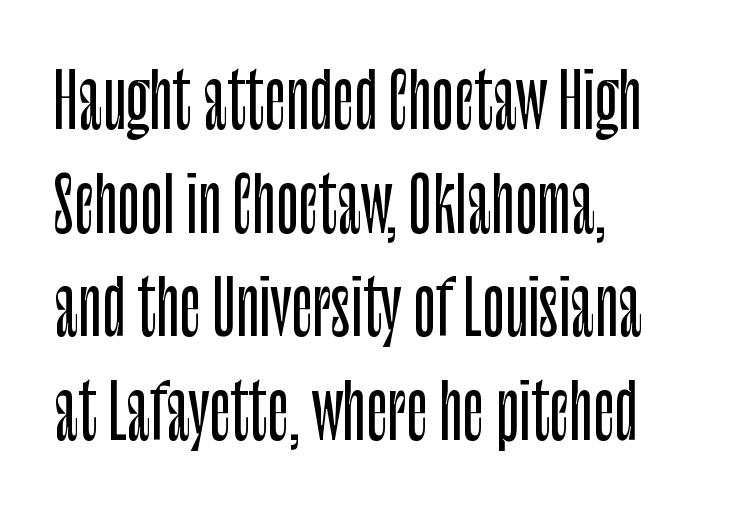
{"serif": "no", "italic": "no", "width": "condensed", "stroke_contrast": "low", "x_height": "large", "monospaced": "no", "underline": "no", "align": "left", "line_spacing": "normal", "line_spacing_ratio": 1.4, "letter_spacing": "normal", "letter_spacing_em": 0.0, "glyph_px": 74}
